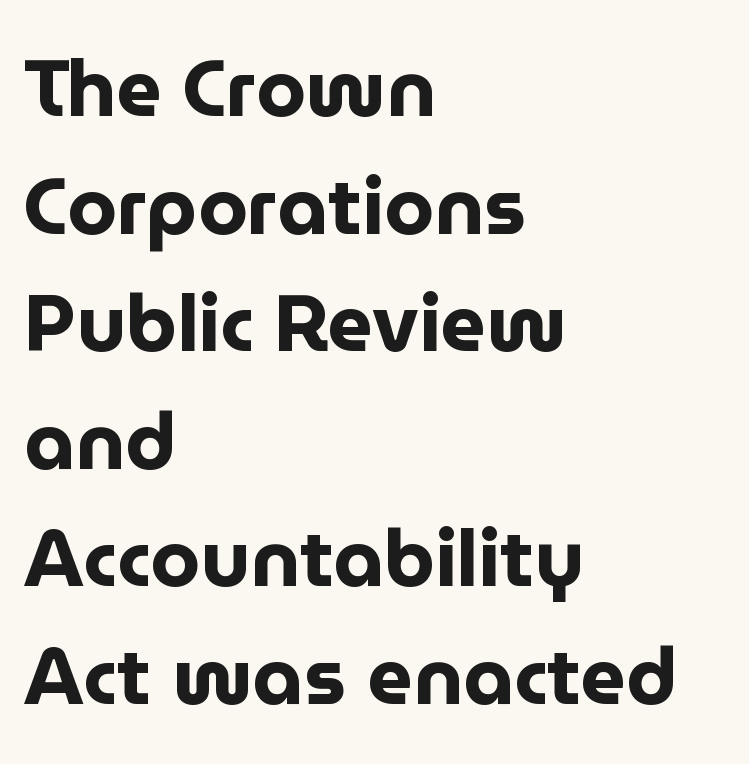
The axis of the letterforms is exactly vertical. Casual observation: everything's shoved over to the left. The passage shown has conventional tracking throughout. On the weight axis this lands at bold, roughly 700. What kind of face is this? One without serifs — a sans. Each row of text sits above clean, open space.
